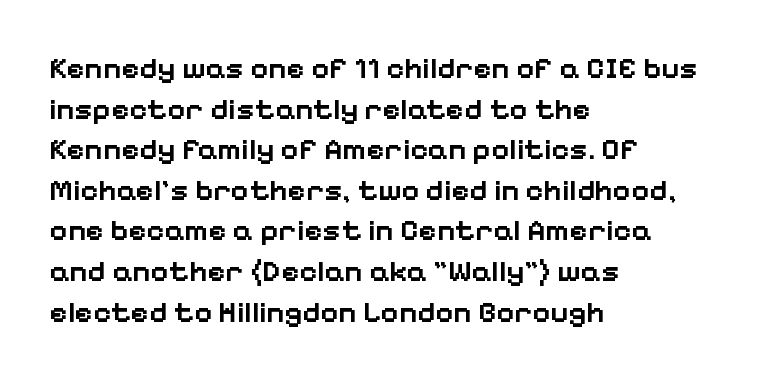
{"serif": "no", "italic": "no", "bold": "semi", "weight": "semibold", "width": "normal", "stroke_contrast": "low", "x_height": "medium", "monospaced": "no", "underline": "no", "align": "left", "line_spacing": "normal", "line_spacing_ratio": 1.31, "letter_spacing": "normal", "letter_spacing_em": 0.0, "glyph_px": 31}
